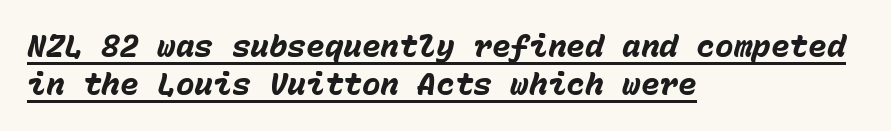
{"italic": "yes", "lean": "right", "slant_degrees": 15, "bold": "yes", "weight": "heavy", "width": "normal", "stroke_contrast": "low", "x_height": "medium", "monospaced": "yes", "underline": "yes", "align": "left", "line_spacing_ratio": 1.24, "letter_spacing": "normal", "letter_spacing_em": 0.0, "glyph_px": 31}
